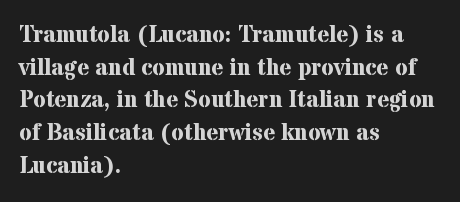
Here the glyphs are tracked normally, forming tight word shapes. One-word summary of the alignment: left. In terms of posture, this sample is upright. Notice how thick the strokes are: this is what a full bold looks like. The lines sit at an ordinary, default distance from one another.
